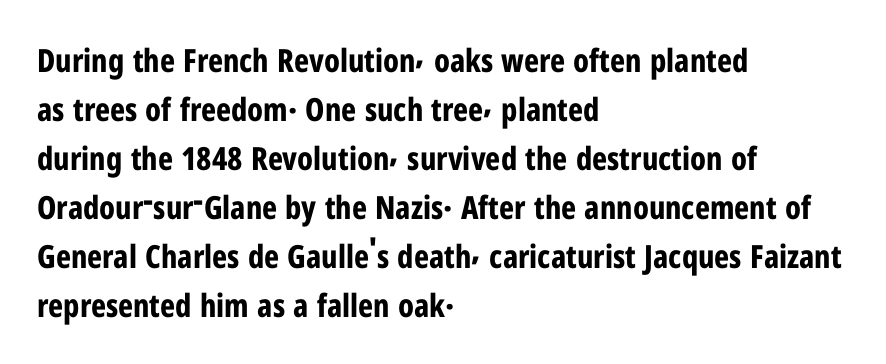
{"serif": "no", "italic": "no", "bold": "yes", "weight": "bold", "width": "condensed", "stroke_contrast": "low", "x_height": "medium", "monospaced": "no", "underline": "no", "align": "left", "line_spacing": "normal", "line_spacing_ratio": 1.53, "letter_spacing": "normal", "letter_spacing_em": 0.0, "glyph_px": 32}
